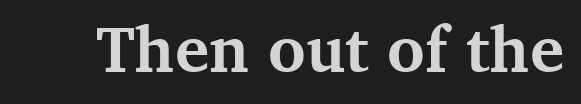
{"serif": "yes", "italic": "no", "bold": "yes", "weight": "bold", "width": "normal", "stroke_contrast": "medium", "x_height": "medium", "monospaced": "no", "underline": "no", "letter_spacing": "normal", "letter_spacing_em": 0.0, "glyph_px": 64}
